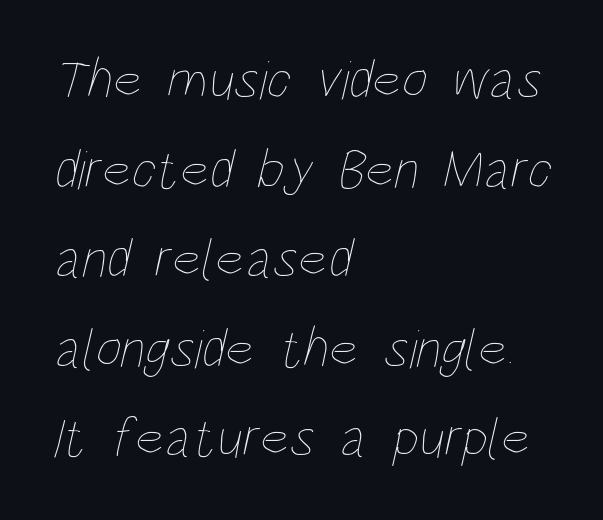
{"bold": "no", "weight": "thin", "width": "condensed", "stroke_contrast": "low", "x_height": "large", "monospaced": "no", "underline": "no", "align": "left", "line_spacing": "normal", "line_spacing_ratio": 1.6, "letter_spacing": "normal", "letter_spacing_em": 0.0, "glyph_px": 56}
